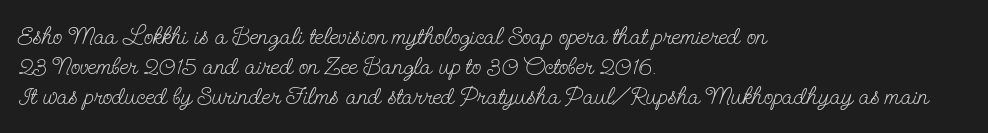
The rendering keeps characters at their native spacing. Caption: face not bold, strokes unweighted. The string is rendered with underlining switched off. Horizontal alignment here is leftward, the default for most running prose.
